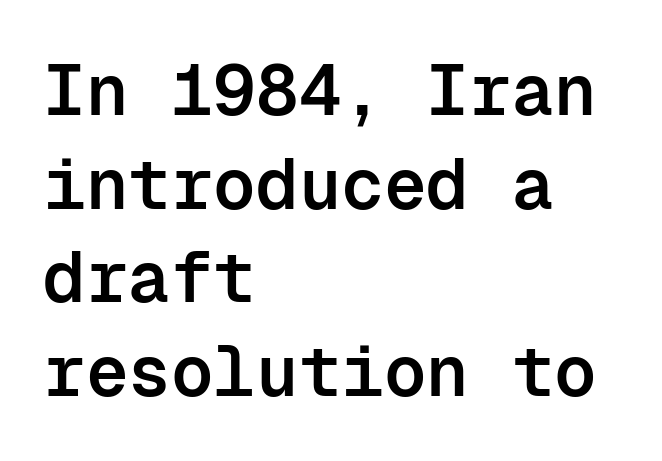
The image shows 71 px semibold sans-serif type, upright, monospaced; set left-aligned, normal line spacing (1.32x), normal letter spacing, not underlined; low stroke contrast and a medium x-height.
